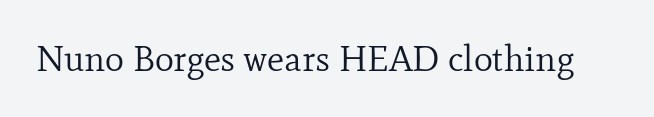
Q: Is the text bold? A: No.
Q: Is the text italic (slanted)? A: No, it is upright.
Q: Is the typeface a serif or a sans-serif typeface? A: Serif.
Q: Is the text underlined? A: No.
Q: Is the spacing between letters normal or unusually wide? A: Normal.
Q: Width (condensed, normal, or wide)? A: Normal.
Q: Stroke contrast? A: Low.
Q: x-height? A: Small.
Q: Monospaced? A: No.
